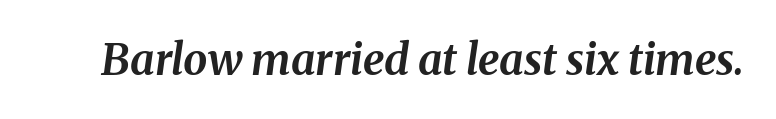
{"italic": "yes", "lean": "right", "slant_degrees": 8, "bold": "yes", "weight": "bold", "width": "normal", "stroke_contrast": "medium", "x_height": "medium", "monospaced": "no", "underline": "no", "letter_spacing": "normal", "letter_spacing_em": 0.0, "glyph_px": 43}
